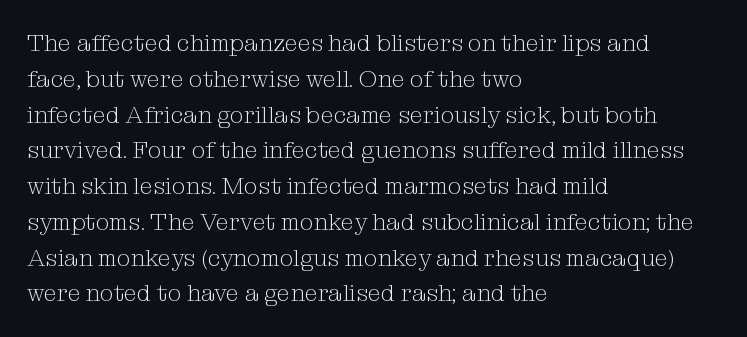
The setting favours the left margin, as ordinary paragraphs usually do. Upright lettering throughout. Letter spacing: default. No chunkiness to these letters — they're not bold.
